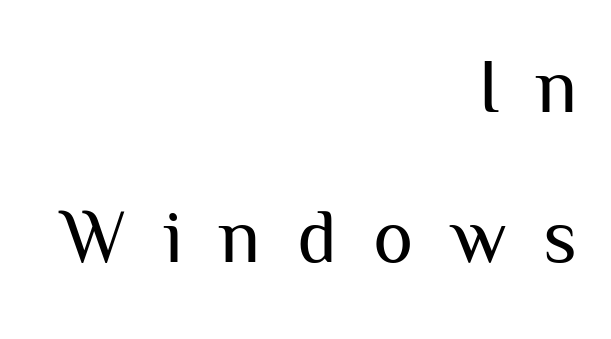
The image shows 76 px regular-weight sans-serif type, upright; set right-aligned, loose line spacing (1.98x), unusually wide letter spacing (+0.48 em), not underlined; medium stroke contrast and a medium x-height.
